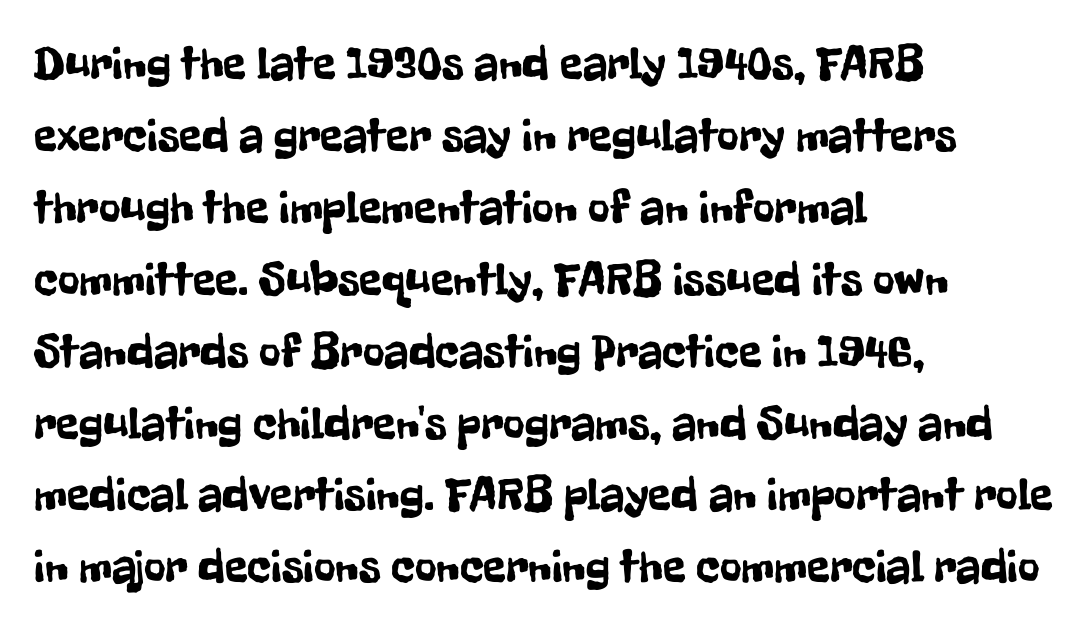
Q: Is the text italic (slanted)? A: No, it is upright.
Q: Is the typeface a serif or a sans-serif typeface? A: Sans-serif.
Q: Is the text underlined? A: No.
Q: How is the paragraph aligned? A: Left-aligned.
Q: Is the spacing between letters normal or unusually wide? A: Normal.
Q: Is the spacing between lines tight, normal or loose? A: Normal.
Q: Width (condensed, normal, or wide)? A: Condensed.
Q: Stroke contrast? A: Low.
Q: x-height? A: Medium.
Q: Monospaced? A: No.
